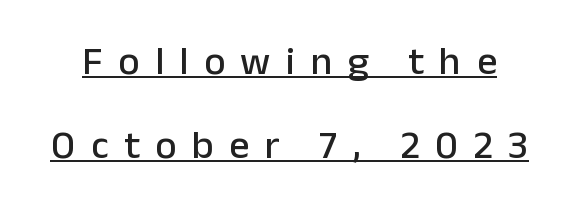
{"serif": "no", "italic": "no", "width": "normal", "stroke_contrast": "low", "x_height": "medium", "monospaced": "no", "underline": "yes", "line_spacing": "loose", "line_spacing_ratio": 2.09, "letter_spacing": "wide", "letter_spacing_em": 0.39, "glyph_px": 40}
